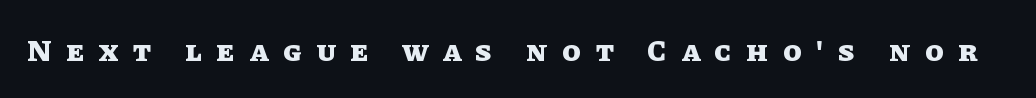
The image shows 30 px heavy type, upright; set unusually wide letter spacing (+0.5 em), not underlined; low stroke contrast and a large x-height.
